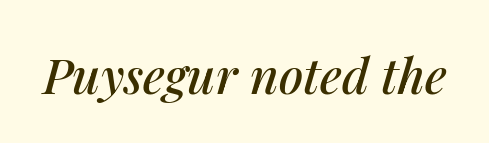
{"italic": "yes", "lean": "right", "slant_degrees": 14, "width": "normal", "stroke_contrast": "medium", "x_height": "medium", "monospaced": "no", "underline": "no", "letter_spacing": "normal", "letter_spacing_em": 0.0, "glyph_px": 49}
